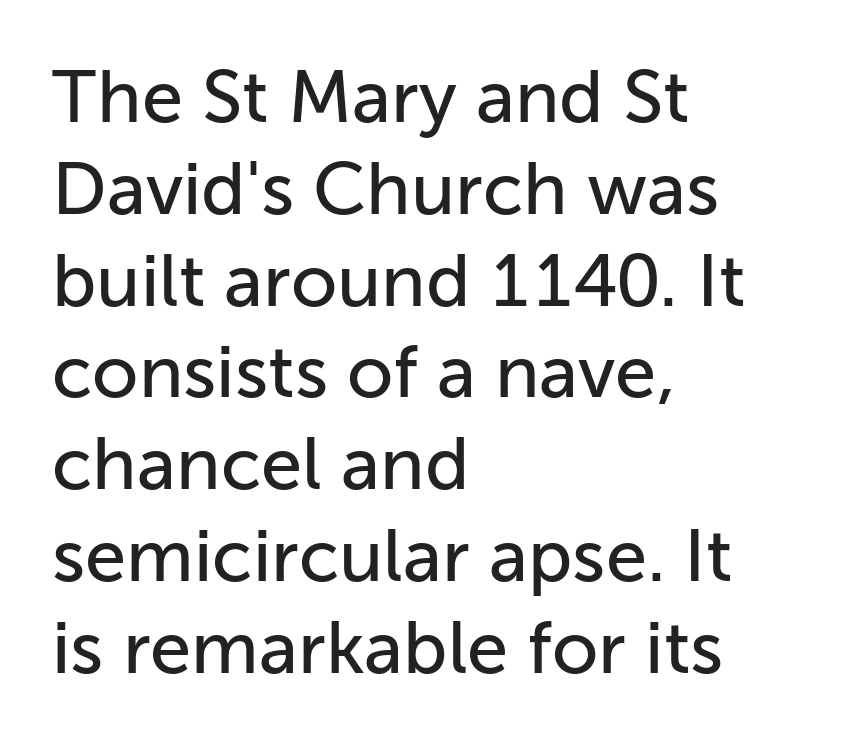
{"serif": "no", "italic": "no", "width": "normal", "stroke_contrast": "low", "x_height": "medium", "monospaced": "no", "underline": "no", "align": "left", "line_spacing_ratio": 1.24, "letter_spacing": "normal", "letter_spacing_em": 0.0, "glyph_px": 74}
